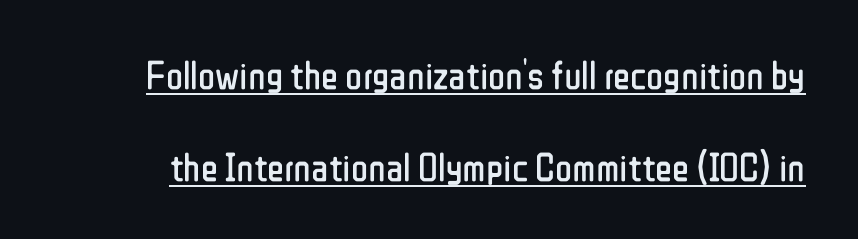
The image shows 40 px regular-weight, condensed sans-serif type, upright; set loose line spacing (2.29x), normal letter spacing, underlined; low stroke contrast and a medium x-height.
